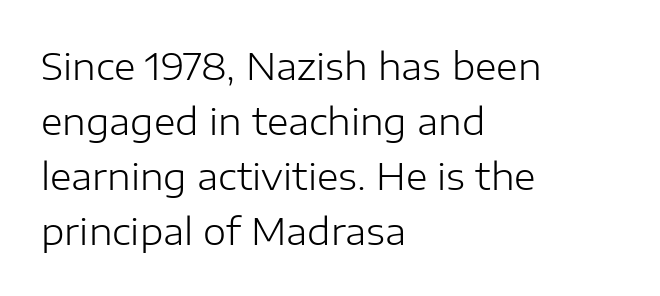
If you drew a ruler down the left edge, every line would touch it. Tracking here is standard; glyphs follow each other at the usual distance. Is there any slant? The stems are plumb. If you measured baseline to baseline, you'd find a middling distance.
